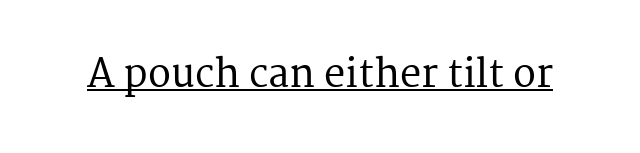
{"serif": "yes", "italic": "no", "width": "normal", "stroke_contrast": "medium", "x_height": "medium", "monospaced": "no", "underline": "yes", "letter_spacing": "normal", "letter_spacing_em": 0.0, "glyph_px": 38}
